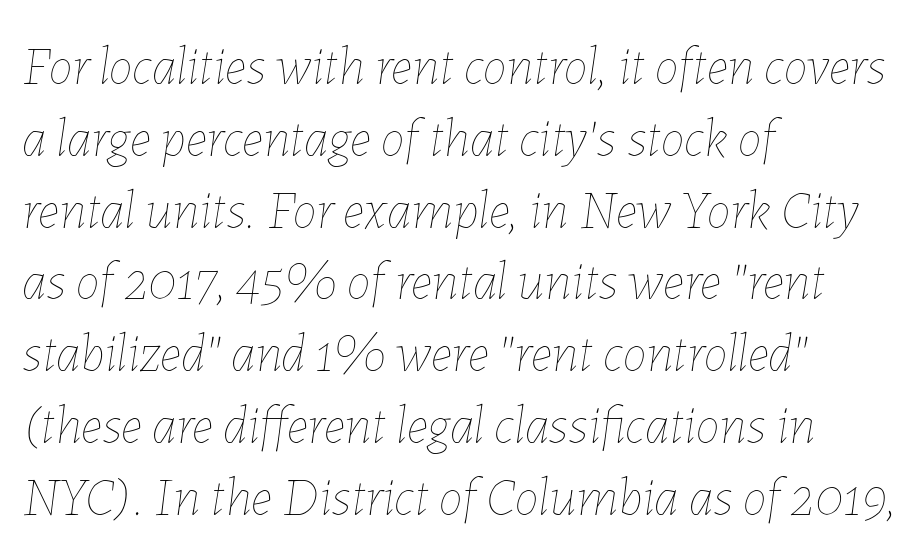
The image shows 54 px thin type, italic (leaning right); set left-aligned, normal line spacing (1.33x), normal letter spacing, not underlined; low stroke contrast and a medium x-height.
